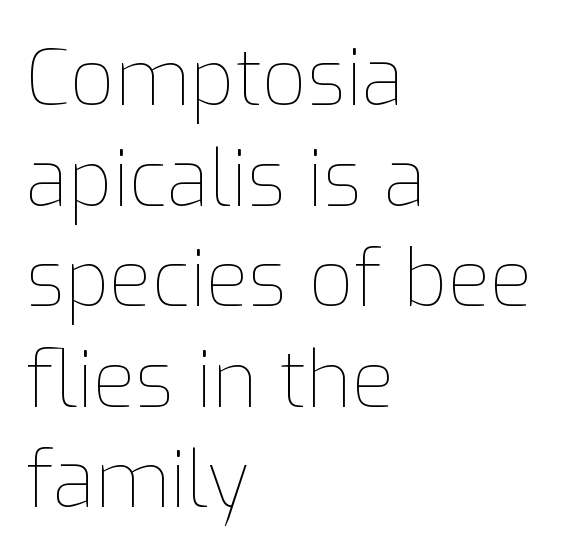
Rule under the text: the space is simply empty. The rendering uses natural spacing where letterforms have individual widths. These lines stack with their left ends in a neat column. Italic? Not at all — the glyphs are vertical.
